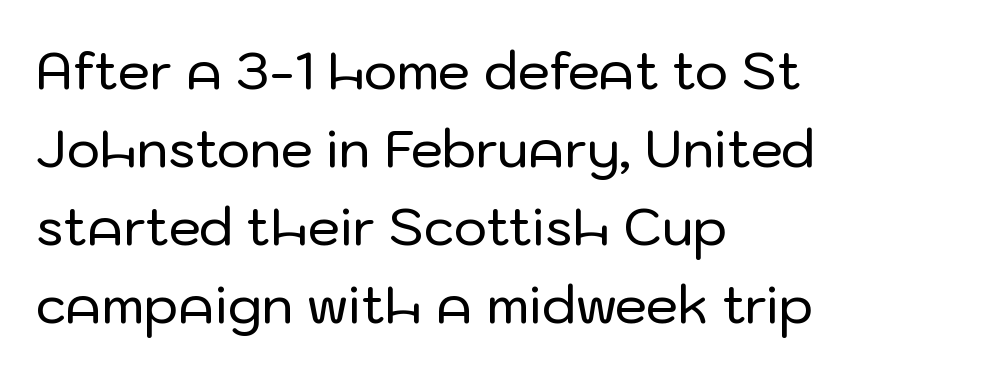
{"serif": "no", "italic": "no", "width": "normal", "stroke_contrast": "low", "x_height": "medium", "monospaced": "no", "underline": "no", "align": "left", "line_spacing": "normal", "line_spacing_ratio": 1.53, "letter_spacing": "normal", "letter_spacing_em": 0.0, "glyph_px": 51}
